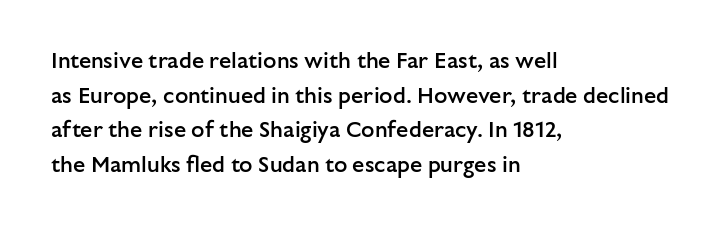
The image shows 22 px text type, upright; set left-aligned, normal line spacing (1.57x), normal letter spacing, not underlined.
